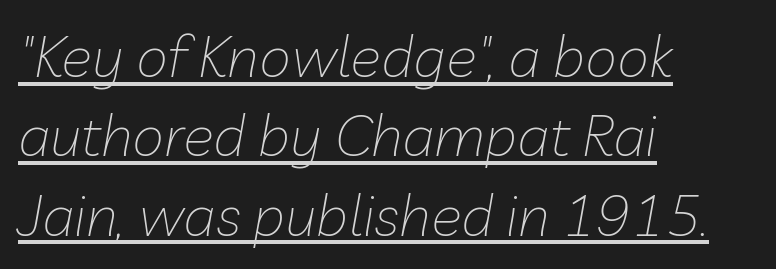
{"italic": "yes", "lean": "right", "slant_degrees": 10, "bold": "no", "weight": "thin", "width": "normal", "stroke_contrast": "low", "x_height": "medium", "monospaced": "no", "underline": "yes", "align": "left", "line_spacing": "normal", "line_spacing_ratio": 1.37, "letter_spacing": "normal", "letter_spacing_em": 0.0, "glyph_px": 58}
